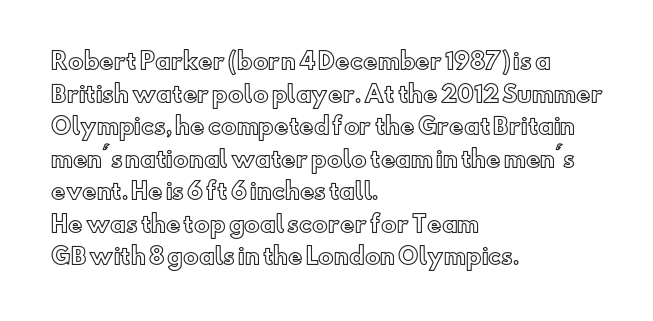
{"italic": "no", "underline": "no", "align": "left", "line_spacing": "normal", "line_spacing_ratio": 1.48, "letter_spacing": "normal", "letter_spacing_em": 0.0, "glyph_px": 22}
